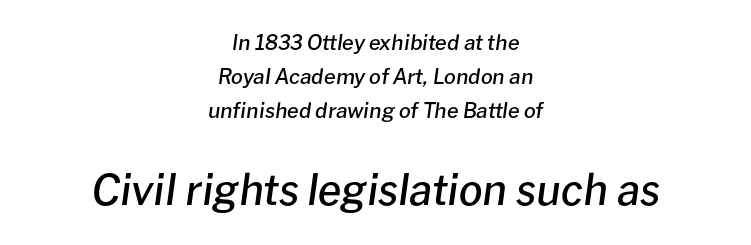
Notice the strokes are somewhat thickened but not fully heavy: this is a semibold. The rows are spaced the way most documents space them. Short note: letters normally spaced. The rag falls on both sides of this text block equally. The foot of each line stays bare and open.
